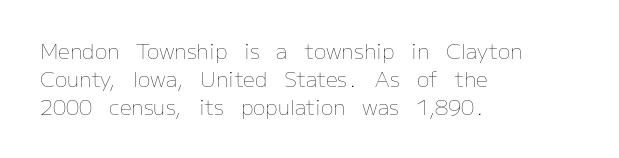
The image shows 21 px text type, upright; set left-aligned, normal line spacing (1.33x), normal letter spacing, not underlined.
